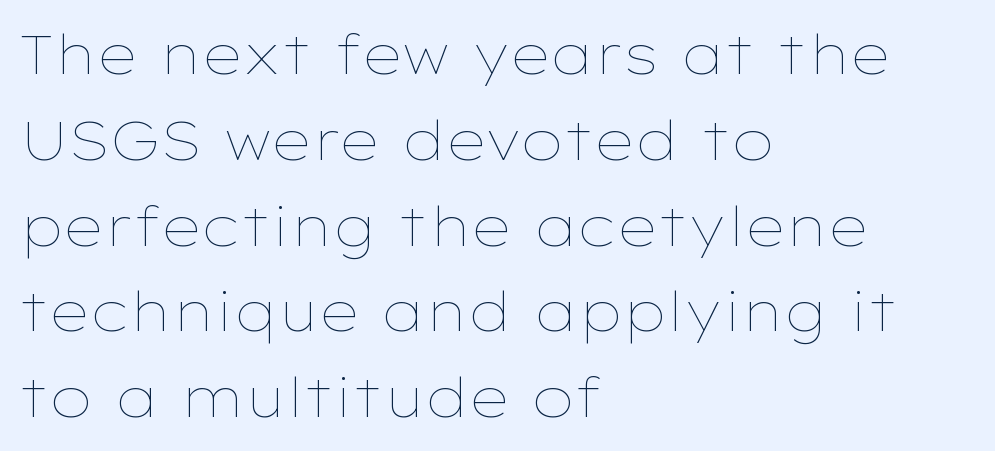
Q: Is the text bold? A: No.
Q: Is the text italic (slanted)? A: No, it is upright.
Q: Is the text underlined? A: No.
Q: How is the paragraph aligned? A: Left-aligned.
Q: Is the spacing between letters normal or unusually wide? A: Normal.
Q: Is the spacing between lines tight, normal or loose? A: Normal.
Q: Width (condensed, normal, or wide)? A: Wide.
Q: Stroke contrast? A: Low.
Q: x-height? A: Medium.
Q: Monospaced? A: No.
